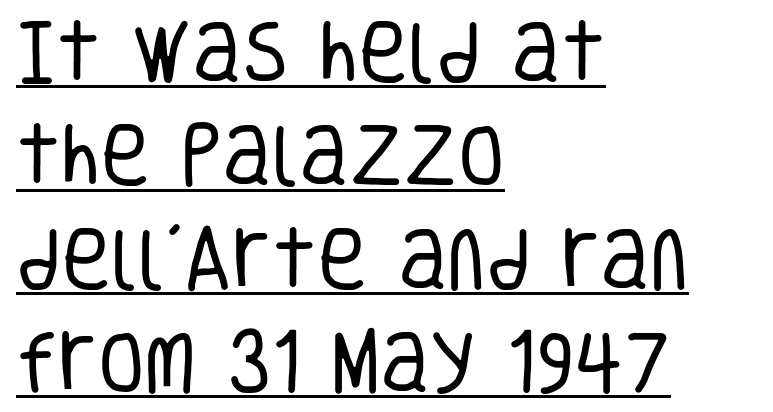
Check the space under the baseline: a stroke is drawn there. Caption: multi-line text, flush left, ragged right. The weight would be labelled regular, book, light, or lighter still. Designer's note — italics off, roman on. This sample has the flowing, uneven cadence of proportional lettering.
